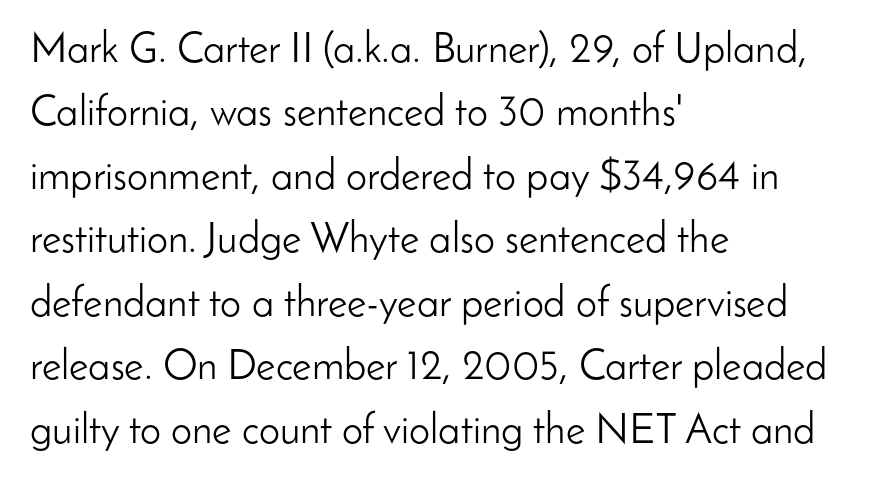
Q: Is the text bold? A: No.
Q: Is the text italic (slanted)? A: No, it is upright.
Q: Is the typeface a serif or a sans-serif typeface? A: Sans-serif.
Q: Is the text underlined? A: No.
Q: How is the paragraph aligned? A: Left-aligned.
Q: Is the spacing between letters normal or unusually wide? A: Normal.
Q: Is the spacing between lines tight, normal or loose? A: Normal.
Q: Width (condensed, normal, or wide)? A: Normal.
Q: Stroke contrast? A: Low.
Q: x-height? A: Small.
Q: Monospaced? A: No.
